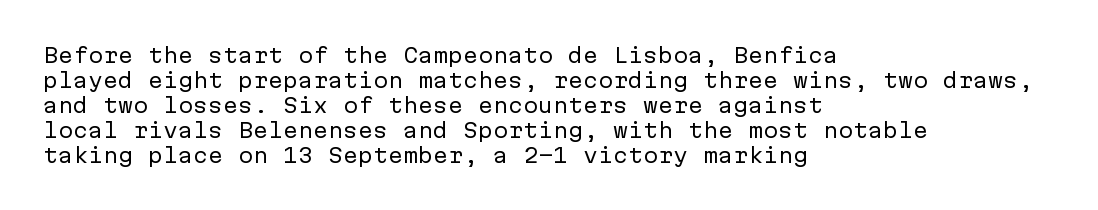
Underline: absent. These glyphs show unthickened strokes, regular width or finer. The leading is moderate, giving the passage an even texture. Upright lettering throughout.
